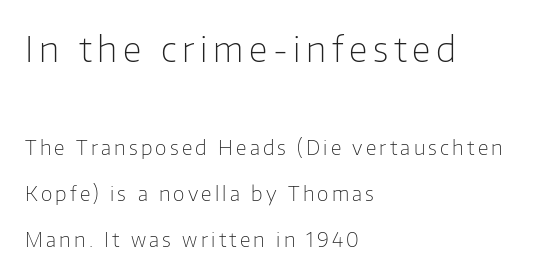
In terms of leading, this rendering errs on the spacious side. The upper block of text is set noticeably larger than the block beneath it. The passage shown is typed in a proportional face where columns would drift. Caption: multi-line text, flush left, ragged right.
